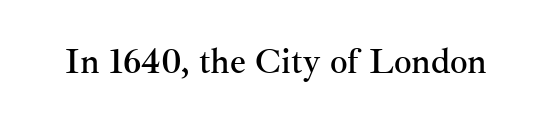
The image shows 35 px serif type, upright; set normal letter spacing, not underlined; medium stroke contrast and a small x-height.
